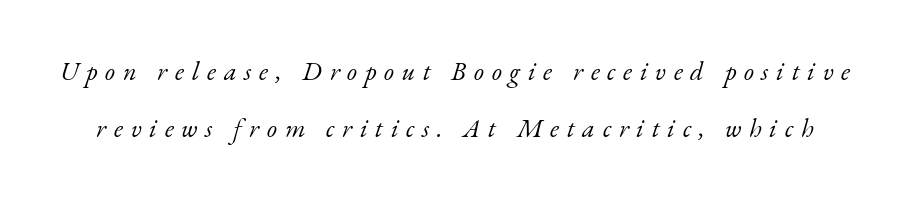
The image shows 26 px text type, italic (leaning right); set loose line spacing (2.21x), unusually wide letter spacing (+0.3 em), not underlined.
